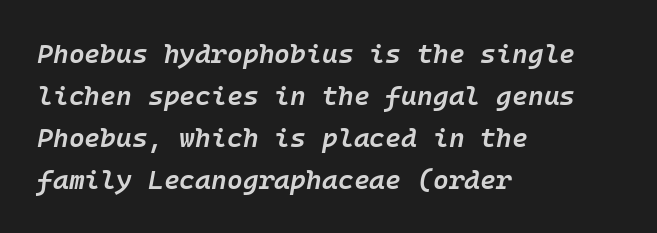
The image shows 27 px text type, italic (leaning right); set left-aligned, normal line spacing (1.55x), normal letter spacing, not underlined.
